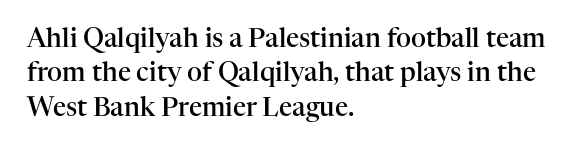
{"italic": "no", "bold": "semi", "underline": "no", "align": "left", "line_spacing": "normal", "line_spacing_ratio": 1.32, "letter_spacing": "normal", "letter_spacing_em": 0.0, "glyph_px": 26}
